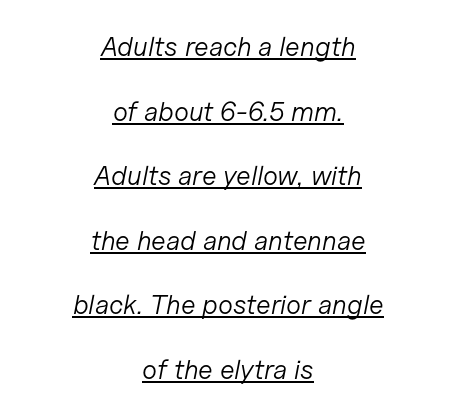
The image shows 27 px text type, italic (leaning right); set centered, loose line spacing (2.39x), normal letter spacing, underlined.
